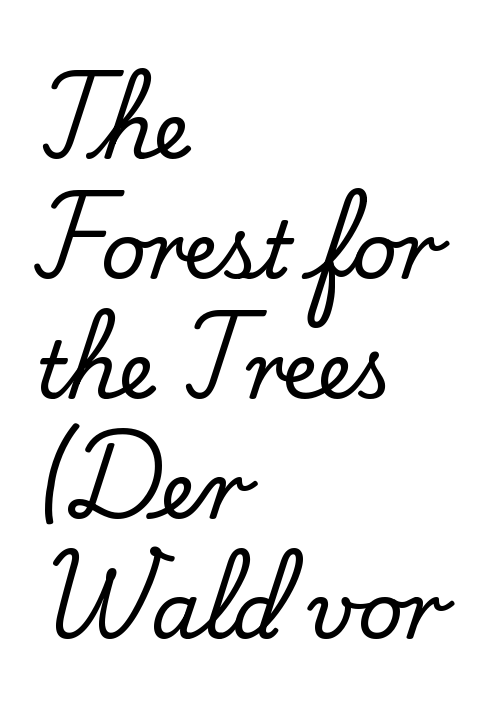
The rendering anchors every line to the left-hand side. Just letters on the line, the space beneath them empty. Stroke terminals: seriffed. A typesetter would call this leading conventional body-copy spacing. The passage shown has conventional tracking throughout.
